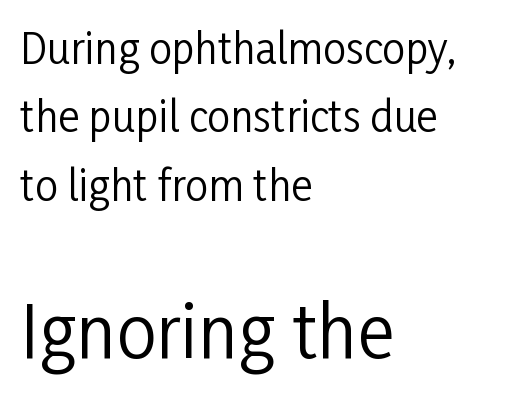
Q: Is the text bold? A: No.
Q: Is the text italic (slanted)? A: No, it is upright.
Q: Is the typeface a serif or a sans-serif typeface? A: Sans-serif.
Q: Is the text underlined? A: No.
Q: How is the paragraph aligned? A: Left-aligned.
Q: Is the spacing between letters normal or unusually wide? A: Normal.
Q: Is the spacing between lines tight, normal or loose? A: Normal.
Q: Which block of text is set in a larger size, the first (top) or the second (bottom)? A: The second (bottom) one.
Q: Width (condensed, normal, or wide)? A: Condensed.
Q: Stroke contrast? A: Low.
Q: x-height? A: Medium.
Q: Monospaced? A: No.
